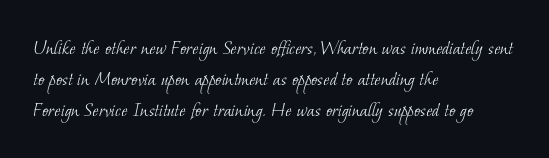
The paragraph shown leans on its left margin. Short note: letters normally spaced. A bare baseline throughout the passage. Is there much room between lines? A standard amount, neither cramped nor airy. Think standard paragraph weight, or any step lighter than that.
